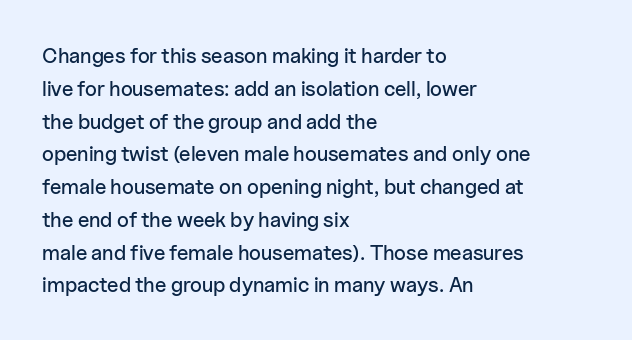
Q: Is the text italic (slanted)? A: No, it is upright.
Q: Is the text underlined? A: No.
Q: How is the paragraph aligned? A: Left-aligned.
Q: Is the spacing between letters normal or unusually wide? A: Normal.
Q: Is the spacing between lines tight, normal or loose? A: Normal.
